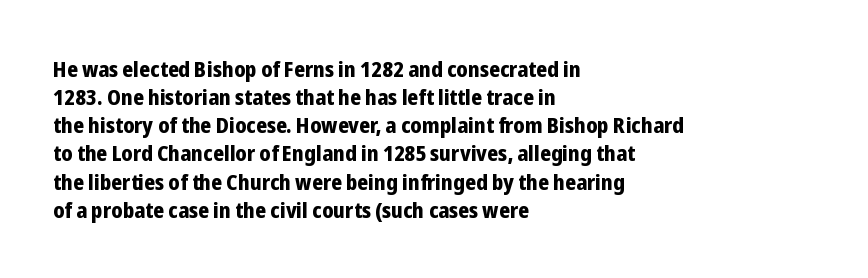
{"italic": "no", "bold": "yes", "underline": "no", "align": "left", "line_spacing": "normal", "line_spacing_ratio": 1.28, "letter_spacing": "normal", "letter_spacing_em": 0.0, "glyph_px": 22}
